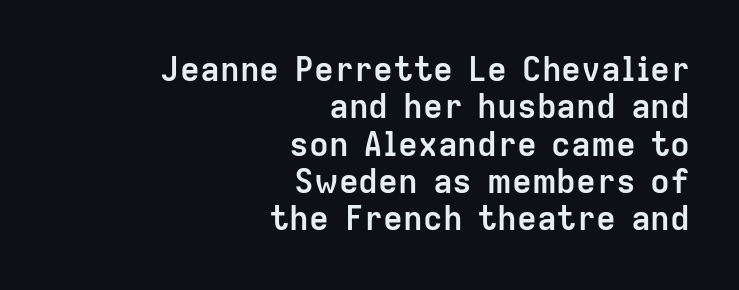
The image shows 33 px semibold sans-serif type, upright; set right-aligned, tight line spacing (1.13x), normal letter spacing, not underlined; low stroke contrast and a medium x-height.
